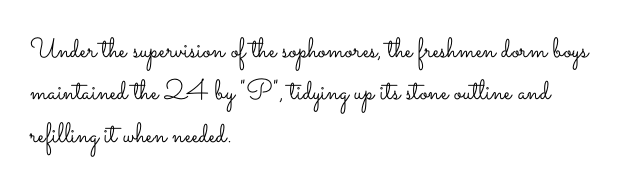
{"bold": "no", "weight": "light", "width": "wide", "stroke_contrast": "low", "x_height": "small", "monospaced": "no", "underline": "no", "align": "left", "line_spacing": "normal", "line_spacing_ratio": 1.51, "letter_spacing": "normal", "letter_spacing_em": 0.0, "glyph_px": 28}
